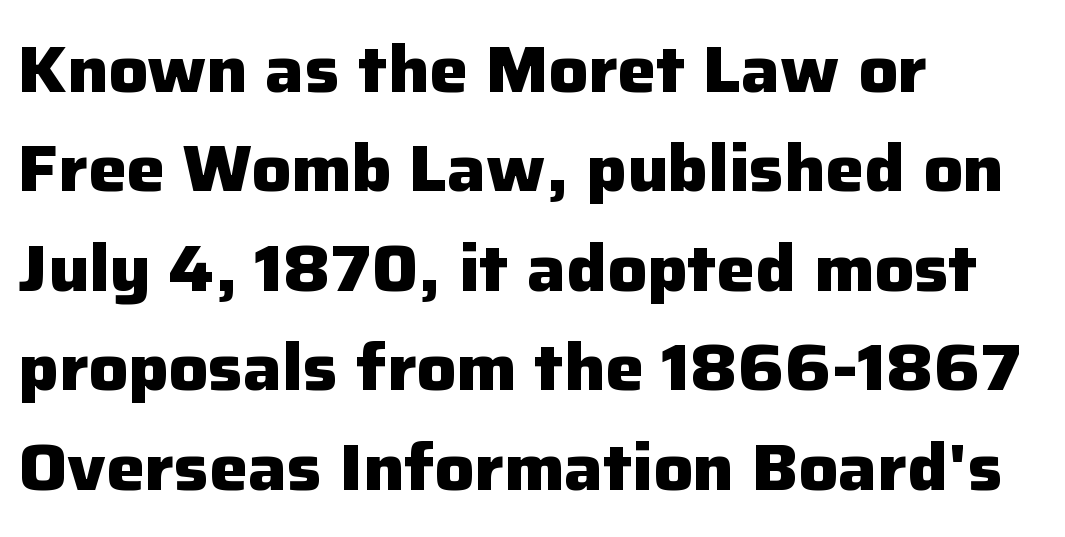
The image shows 65 px heavy sans-serif type, upright; set left-aligned, normal line spacing (1.53x), normal letter spacing, not underlined; low stroke contrast and a medium x-height.
